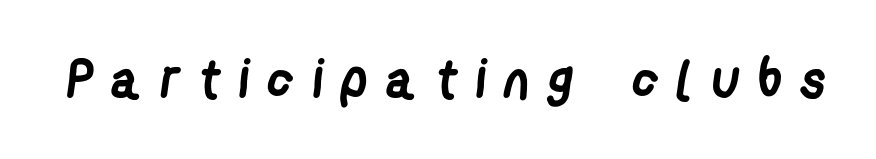
{"serif": "no", "bold": "yes", "weight": "semibold", "width": "condensed", "stroke_contrast": "low", "x_height": "medium", "monospaced": "no", "underline": "no", "letter_spacing": "wide", "letter_spacing_em": 0.34, "glyph_px": 54}
